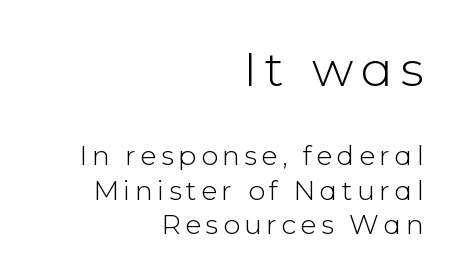
Observe the absence of serifs on each vertical stroke in this sample. Each letter keeps its own natural width here, so spacing adapts to shape. Decoration check: the copy has no underline. Every stem runs plumb, perpendicular to the baseline. The strokes are not fattened; the text isn't bold. Reading down the column, the eye jumps a familiar distance to each next line.
